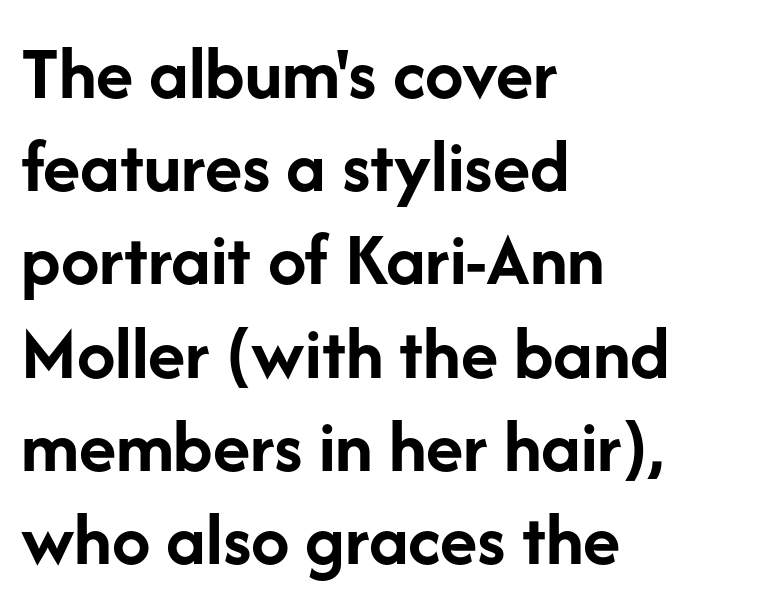
{"serif": "no", "italic": "no", "bold": "yes", "weight": "semibold", "width": "normal", "stroke_contrast": "low", "x_height": "medium", "monospaced": "no", "underline": "no", "align": "left", "line_spacing_ratio": 1.21, "letter_spacing": "normal", "letter_spacing_em": 0.0, "glyph_px": 77}
